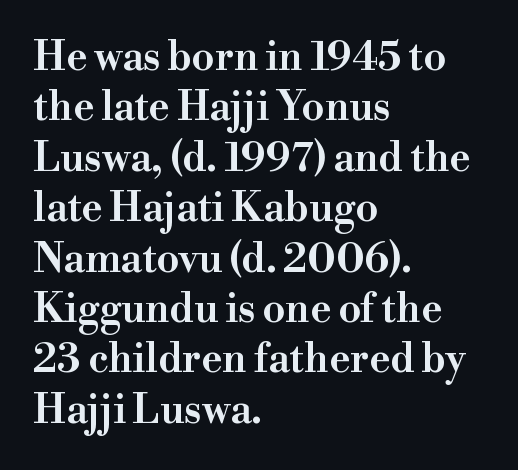
Q: Is the text italic (slanted)? A: No, it is upright.
Q: Is the typeface a serif or a sans-serif typeface? A: Serif.
Q: Is the text underlined? A: No.
Q: How is the paragraph aligned? A: Left-aligned.
Q: Is the spacing between letters normal or unusually wide? A: Normal.
Q: Is the spacing between lines tight, normal or loose? A: Normal.
Q: Width (condensed, normal, or wide)? A: Wide.
Q: Stroke contrast? A: High.
Q: x-height? A: Small.
Q: Monospaced? A: No.
